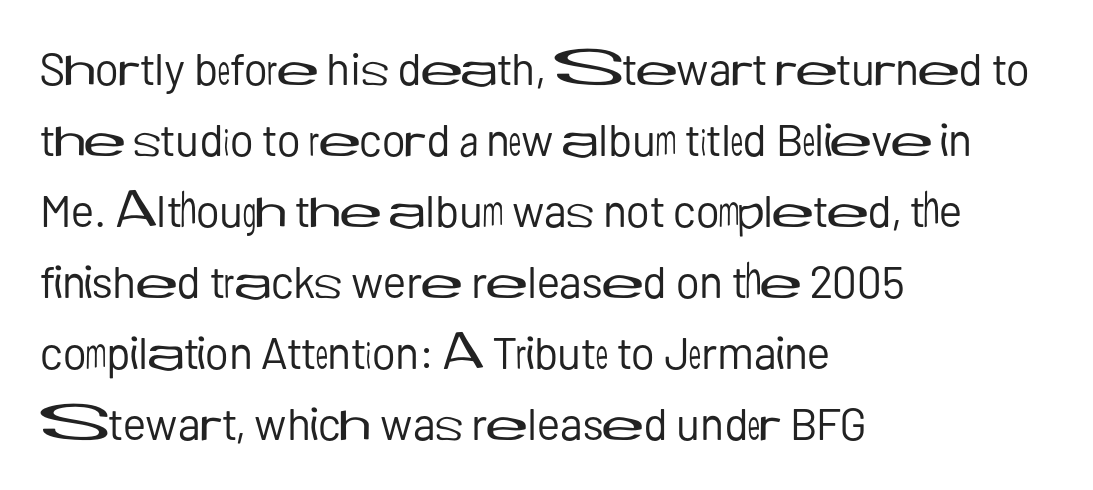
Q: Is the text bold? A: No.
Q: Is the text italic (slanted)? A: No, it is upright.
Q: Is the typeface a serif or a sans-serif typeface? A: Sans-serif.
Q: Is the text underlined? A: No.
Q: How is the paragraph aligned? A: Left-aligned.
Q: Is the spacing between letters normal or unusually wide? A: Normal.
Q: Is the spacing between lines tight, normal or loose? A: Normal.
Q: Width (condensed, normal, or wide)? A: Normal.
Q: Stroke contrast? A: Low.
Q: x-height? A: Medium.
Q: Monospaced? A: No.
